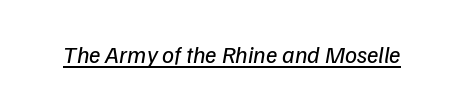
{"italic": "yes", "lean": "right", "slant_degrees": 9, "bold": "no", "underline": "yes", "letter_spacing": "normal", "letter_spacing_em": 0.0, "glyph_px": 24}
